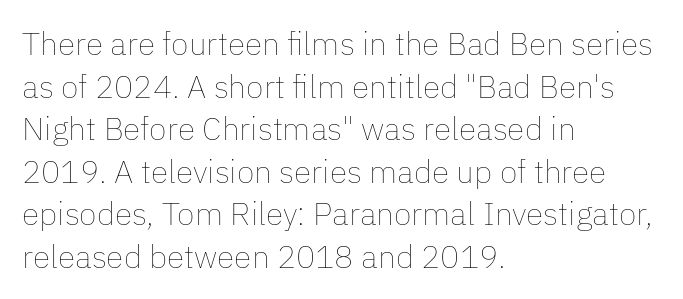
{"italic": "no", "bold": "no", "weight": "thin", "width": "normal", "stroke_contrast": "low", "x_height": "medium", "monospaced": "no", "underline": "no", "align": "left", "line_spacing": "normal", "line_spacing_ratio": 1.33, "letter_spacing": "normal", "letter_spacing_em": 0.0, "glyph_px": 32}
